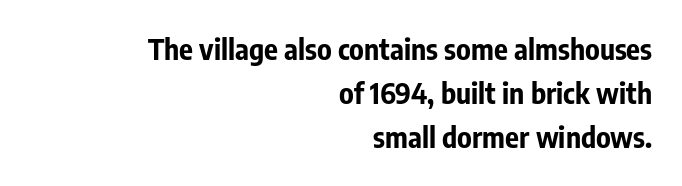
{"serif": "no", "italic": "no", "bold": "yes", "weight": "bold", "width": "condensed", "stroke_contrast": "low", "x_height": "medium", "monospaced": "no", "underline": "no", "align": "right", "line_spacing": "normal", "line_spacing_ratio": 1.52, "letter_spacing": "normal", "letter_spacing_em": 0.0, "glyph_px": 29}
